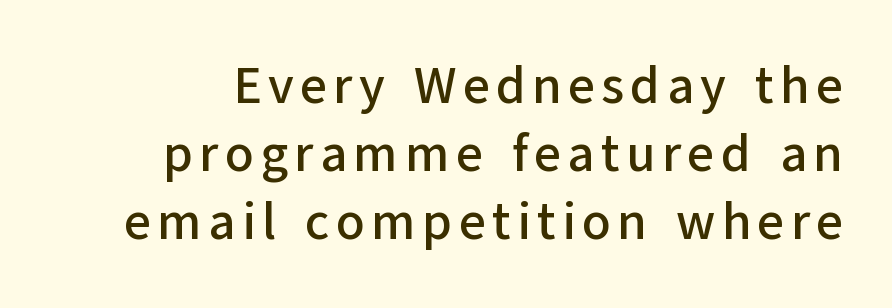
The image shows 52 px sans-serif type, upright; set normal line spacing (1.31x), not underlined; low stroke contrast and a medium x-height.
